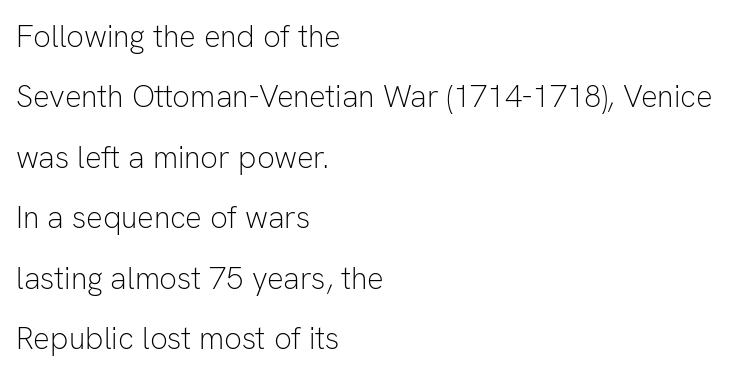
A light-to-regular cut is what we see here. This sample has the flowing, uneven cadence of proportional lettering. Posture: vertical. The passage shown is not underscored anywhere. Alignment: flush left.
